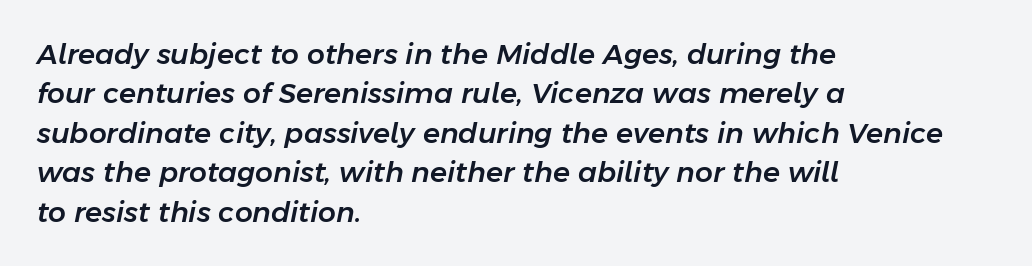
{"italic": "yes", "lean": "right", "slant_degrees": 11, "width": "normal", "stroke_contrast": "low", "x_height": "medium", "monospaced": "no", "underline": "no", "align": "left", "line_spacing": "normal", "line_spacing_ratio": 1.41, "letter_spacing": "normal", "letter_spacing_em": 0.0, "glyph_px": 28}
